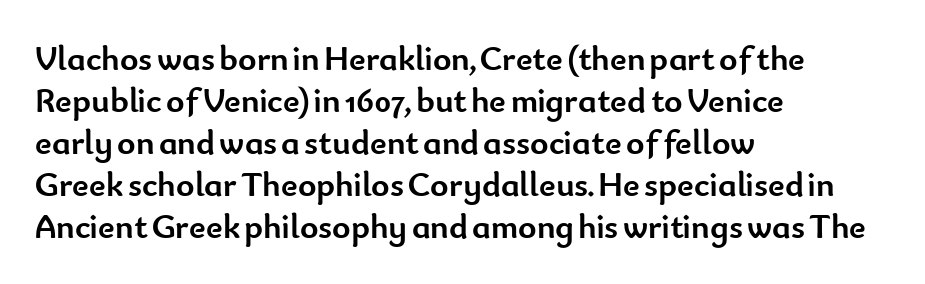
In CSS terms this would be text-align: left. Proportional: the letters do not fall into vertical columns. The rendering shows plain stroke endings on the letterforms — a sans-serif design. The gaps between neighbouring characters are ordinary and unremarkable. Italic: no, the glyphs are upright roman.
